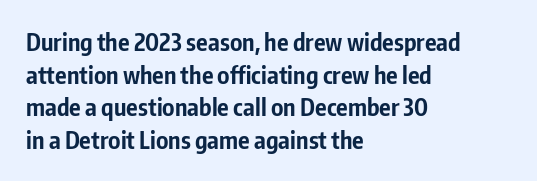
The rendering uses a moderate line-height, typical for paragraphs. The typography opts for an upright posture over an oblique one. Each word holds together tightly as a unit, with standard inter-letter gaps. Left-aligned paragraph, ragged on the right. The sample has been set heavy, in full bold. The string is rendered with underlining switched off.
